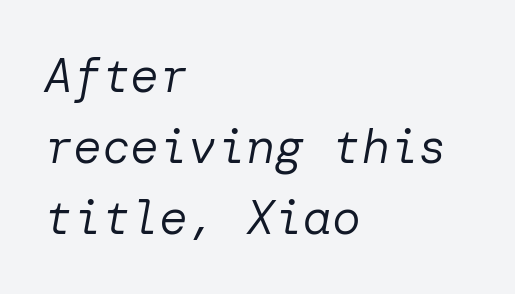
{"italic": "yes", "lean": "right", "slant_degrees": 10, "bold": "no", "weight": "regular", "width": "normal", "stroke_contrast": "low", "x_height": "medium", "underline": "no", "align": "left", "line_spacing": "normal", "line_spacing_ratio": 1.48, "letter_spacing": "normal", "letter_spacing_em": 0.0, "glyph_px": 48}
